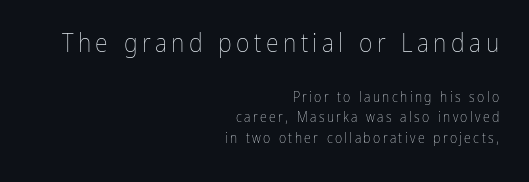
{"italic": "no", "bold": "no", "underline": "no", "align": "right", "line_spacing": "normal", "line_spacing_ratio": 1.49, "larger_block": "first", "size_ratio": 1.86, "glyph_px": 26}
